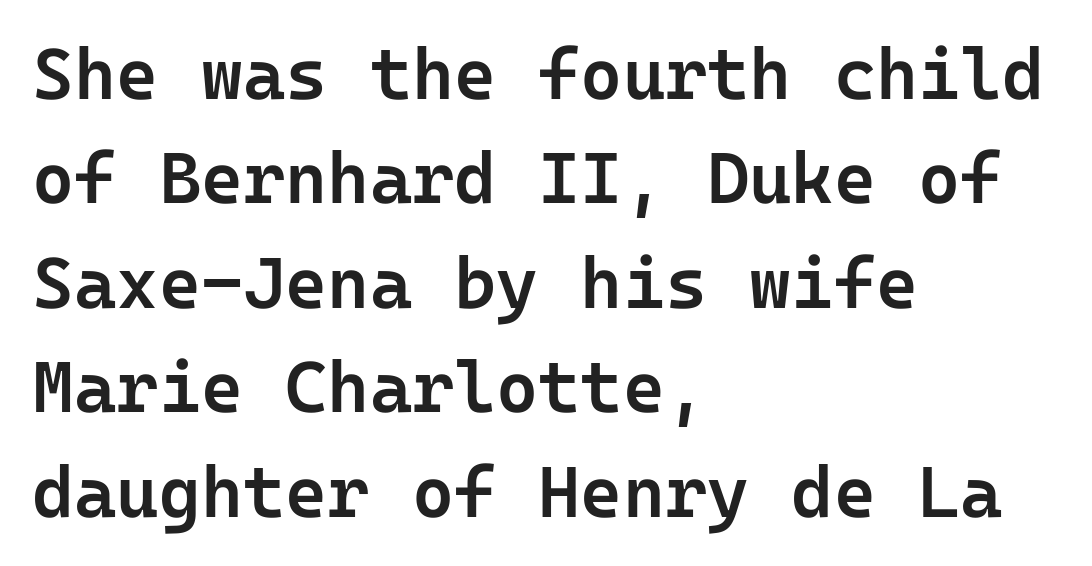
Q: Is the text bold? A: Semi-bold.
Q: Is the text italic (slanted)? A: No, it is upright.
Q: Is the typeface a serif or a sans-serif typeface? A: Sans-serif.
Q: Is the text underlined? A: No.
Q: How is the paragraph aligned? A: Left-aligned.
Q: Is the spacing between letters normal or unusually wide? A: Normal.
Q: Is the spacing between lines tight, normal or loose? A: Normal.
Q: Width (condensed, normal, or wide)? A: Normal.
Q: Stroke contrast? A: Low.
Q: x-height? A: Medium.
